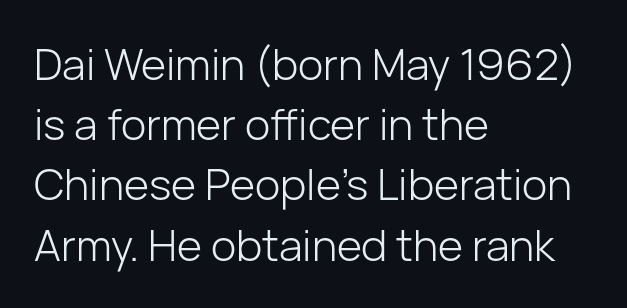
{"serif": "no", "italic": "no", "bold": "no", "weight": "light", "width": "normal", "stroke_contrast": "low", "x_height": "medium", "monospaced": "no", "underline": "no", "align": "left", "line_spacing": "normal", "line_spacing_ratio": 1.4, "letter_spacing": "normal", "letter_spacing_em": 0.0, "glyph_px": 43}
